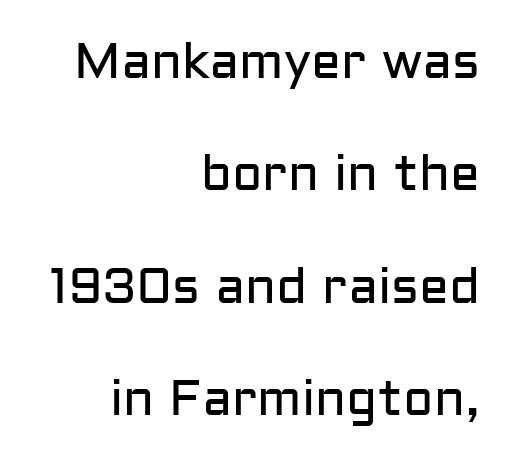
Q: Is the text bold? A: No.
Q: Is the text italic (slanted)? A: No, it is upright.
Q: Is the typeface a serif or a sans-serif typeface? A: Sans-serif.
Q: Is the text underlined? A: No.
Q: How is the paragraph aligned? A: Right-aligned.
Q: Is the spacing between letters normal or unusually wide? A: Normal.
Q: Is the spacing between lines tight, normal or loose? A: Loose.
Q: Width (condensed, normal, or wide)? A: Normal.
Q: Stroke contrast? A: Low.
Q: x-height? A: Medium.
Q: Monospaced? A: No.
